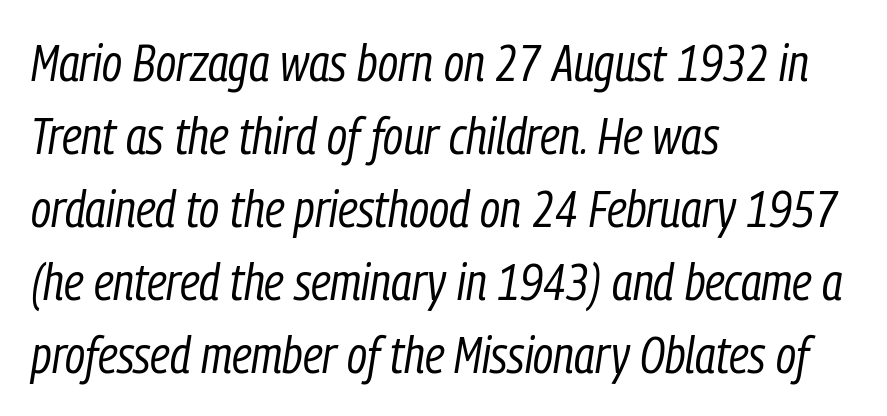
{"italic": "yes", "lean": "right", "slant_degrees": 9, "bold": "no", "weight": "regular", "width": "condensed", "stroke_contrast": "low", "x_height": "medium", "monospaced": "no", "underline": "no", "align": "left", "line_spacing": "normal", "line_spacing_ratio": 1.43, "letter_spacing": "normal", "letter_spacing_em": 0.0, "glyph_px": 51}
